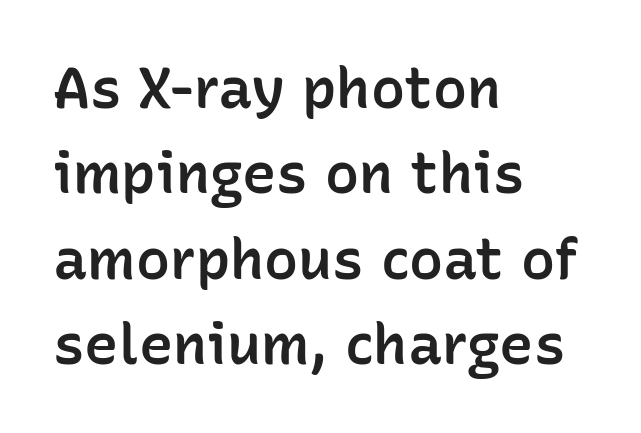
{"serif": "no", "italic": "no", "bold": "semi", "weight": "semibold", "width": "normal", "stroke_contrast": "low", "x_height": "medium", "monospaced": "no", "underline": "no", "align": "left", "line_spacing": "normal", "line_spacing_ratio": 1.5, "letter_spacing": "normal", "letter_spacing_em": 0.0, "glyph_px": 57}
